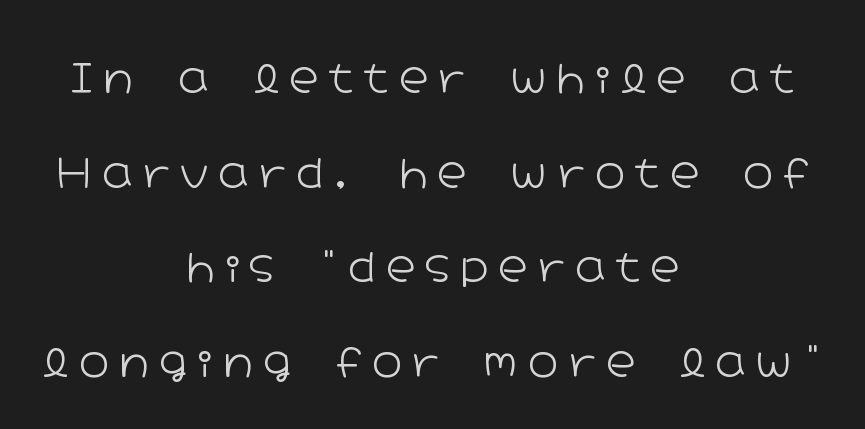
{"serif": "no", "italic": "no", "bold": "no", "weight": "light", "width": "wide", "stroke_contrast": "low", "x_height": "medium", "monospaced": "no", "underline": "no", "align": "center", "line_spacing": "loose", "line_spacing_ratio": 2.31, "letter_spacing": "wide", "letter_spacing_em": 0.24, "glyph_px": 41}
